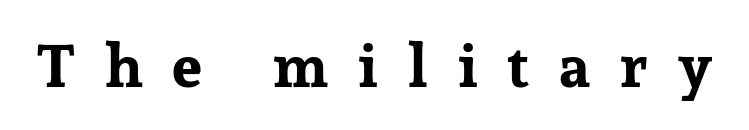
Q: Is the text bold? A: Yes.
Q: Is the text italic (slanted)? A: No, it is upright.
Q: Is the typeface a serif or a sans-serif typeface? A: Serif.
Q: Is the text underlined? A: No.
Q: Is the spacing between letters normal or unusually wide? A: Unusually wide.
Q: Width (condensed, normal, or wide)? A: Normal.
Q: Stroke contrast? A: Low.
Q: x-height? A: Medium.
Q: Monospaced? A: No.
